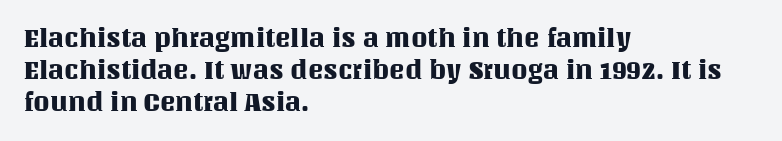
{"italic": "no", "underline": "no", "align": "left", "line_spacing_ratio": 1.23, "letter_spacing": "normal", "letter_spacing_em": 0.0, "glyph_px": 26}
